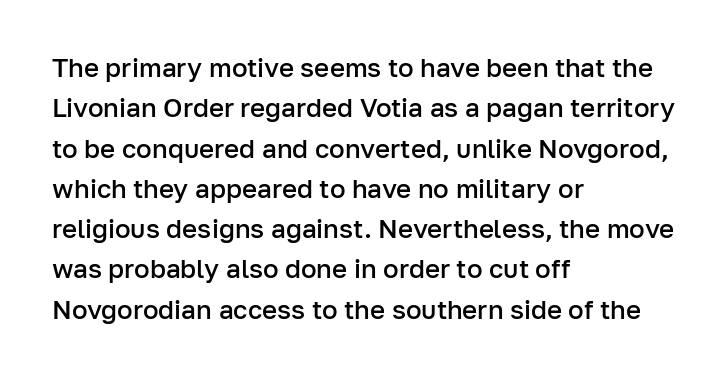
The image shows 26 px text type, upright; set left-aligned, normal line spacing (1.55x), normal letter spacing, not underlined.
